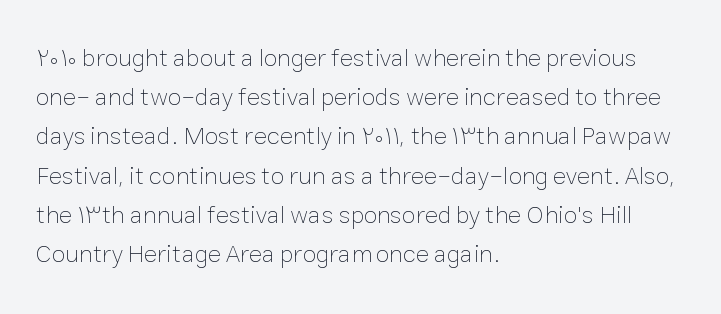
Is this a heavy cut? Hardly; it is regular or lighter. In CSS terms this would be text-align: left. Words appear dense and cohesive because spacing is normal. The gap between lines stays unmarked. Reading down the column, the eye jumps a familiar distance to each next line. This is roman type, the default non-slanted kind.
